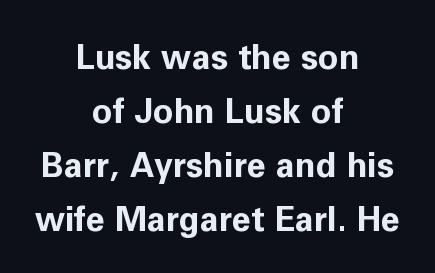
A clean baseline with only descenders dipping below it. This is heavy type, rendered in bold. Proportional: the letters do not fall into vertical columns. The text block is weighted toward neither margin, spreading evenly from the middle. The type sits square on the baseline with zero lean. How are the letters spaced? Ordinarily, with no added tracking.
